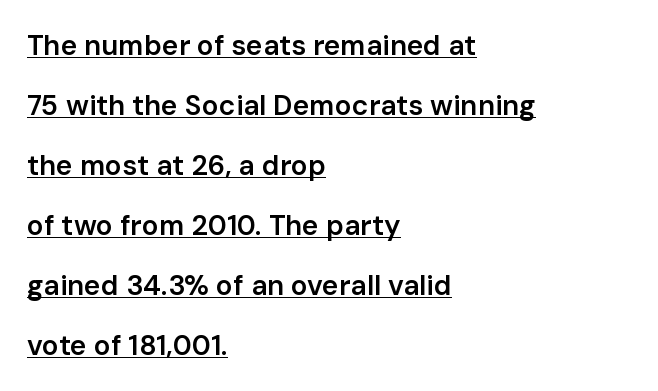
Do the characters align in a grid? No, the font is proportional. Observe the absence of serifs on each vertical stroke in this sample. Leading is clearly above the norm, producing a sparse column. Upright lettering throughout. The lettering is marked with a stroke running underneath it. All the whitespace from short lines collects on the right.
